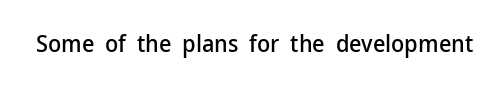
Observe the ordinary spacing: letters are neighbours, not strangers. Underline: absent. Rendered with straight, roman letterforms.
